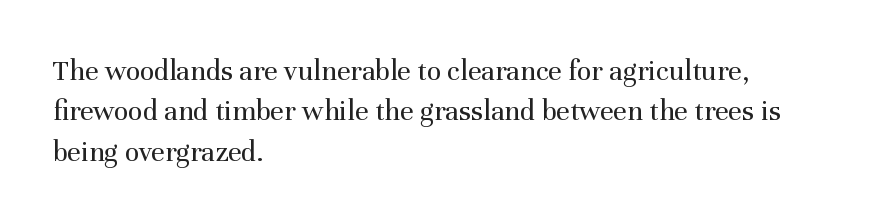
Q: Is the text bold? A: No.
Q: Is the text italic (slanted)? A: No, it is upright.
Q: Is the typeface a serif or a sans-serif typeface? A: Serif.
Q: Is the text underlined? A: No.
Q: How is the paragraph aligned? A: Left-aligned.
Q: Is the spacing between letters normal or unusually wide? A: Normal.
Q: Is the spacing between lines tight, normal or loose? A: Normal.
Q: Width (condensed, normal, or wide)? A: Normal.
Q: Stroke contrast? A: Medium.
Q: x-height? A: Medium.
Q: Monospaced? A: No.
